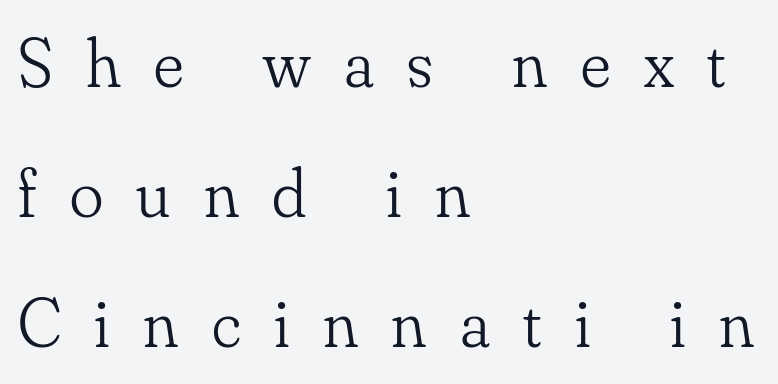
The image shows 70 px light serif type, upright; set left-aligned, line spacing 1.86x, unusually wide letter spacing (+0.48 em), not underlined; low stroke contrast and a small x-height.
